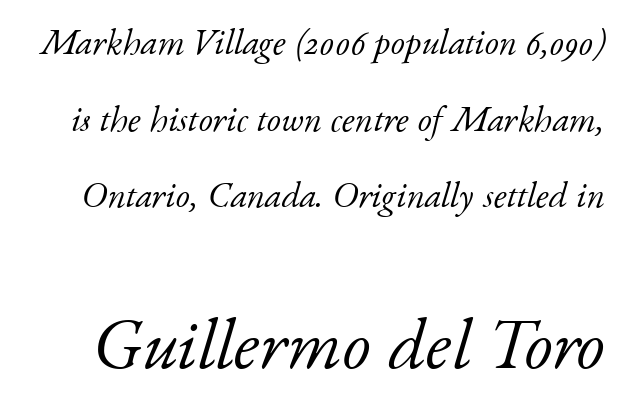
Check where the strokes stop: tiny serifs finish them off. The glyphs are unaccompanied by any horizontal stroke below them. The letters advance in unequal steps, a hallmark of proportional type. A quiet, ordinary-to-light weight characterises the typeface. If you squint, the bottom block still reads clearly — it's the larger of the two.
